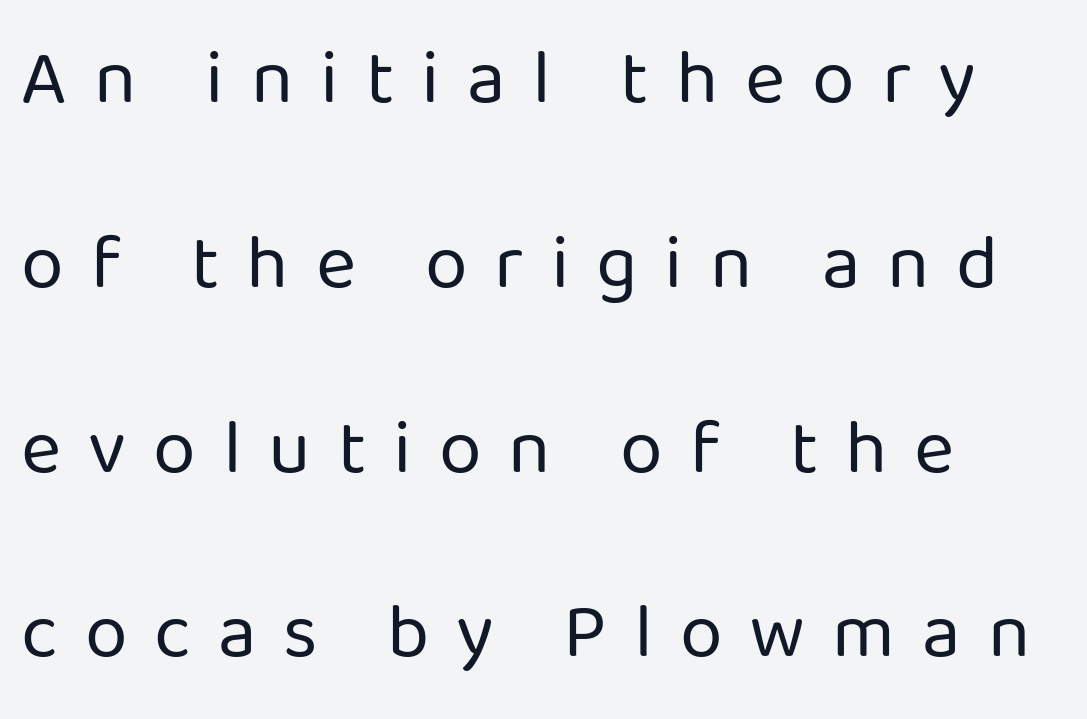
{"serif": "no", "italic": "no", "bold": "no", "weight": "regular", "width": "normal", "stroke_contrast": "low", "x_height": "medium", "monospaced": "no", "underline": "no", "align": "left", "line_spacing": "loose", "line_spacing_ratio": 2.4, "letter_spacing": "wide", "letter_spacing_em": 0.35, "glyph_px": 77}
